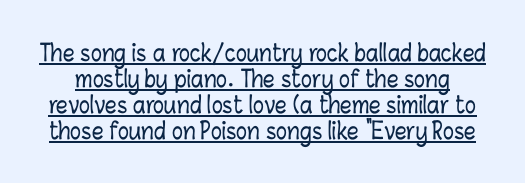
{"italic": "no", "underline": "yes", "line_spacing": "tight", "line_spacing_ratio": 1.13, "letter_spacing": "normal", "letter_spacing_em": 0.0, "glyph_px": 23}
